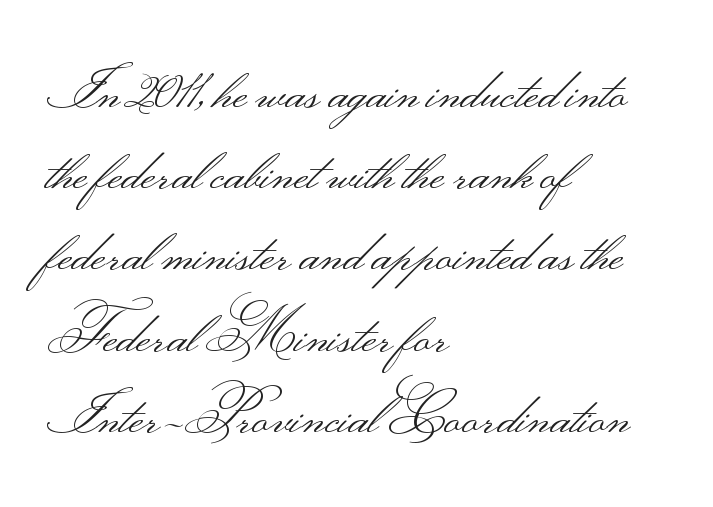
The image shows 56 px light, wide sans-serif type; set left-aligned, normal line spacing (1.45x), normal letter spacing, not underlined; medium stroke contrast.
